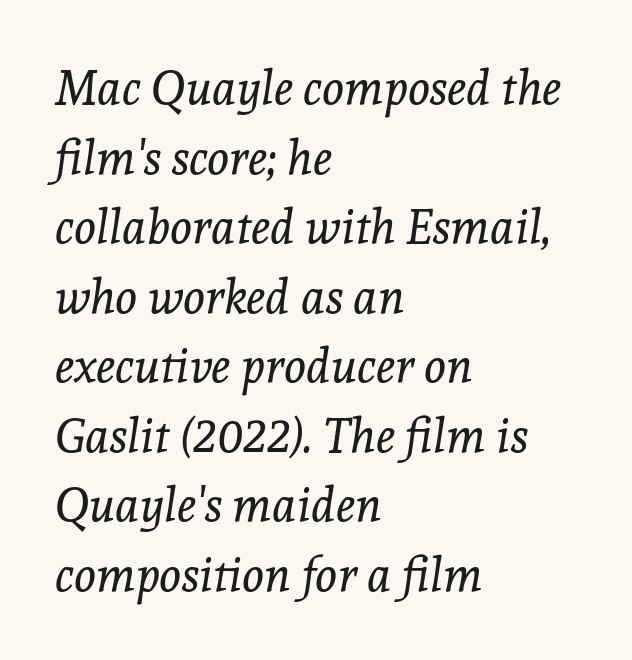
All the whitespace from short lines collects on the right. The face used here is proportionally spaced, like ordinary book or web type. The specimen omits any rule beneath the text block's lines. The rendering keeps characters at their native spacing. A typesetter would label this face a serif.
